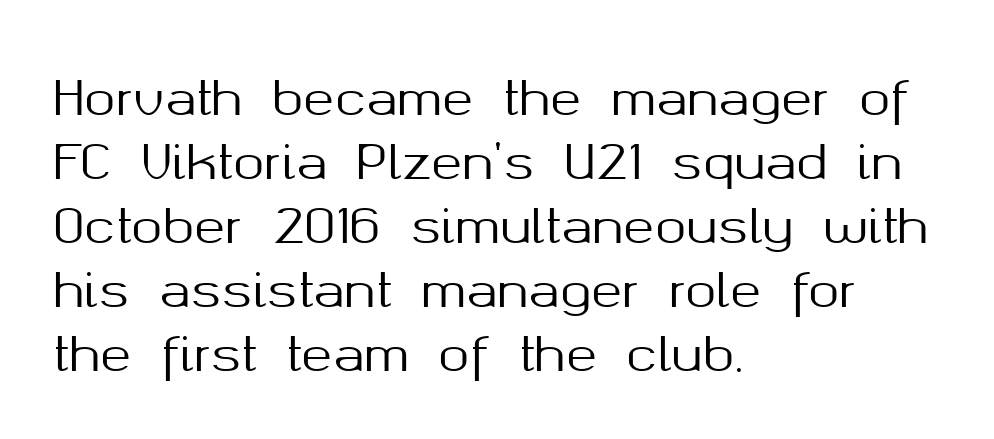
The image shows 47 px sans-serif type, upright; set left-aligned, normal line spacing (1.36x), normal letter spacing, not underlined; medium stroke contrast and a medium x-height.
